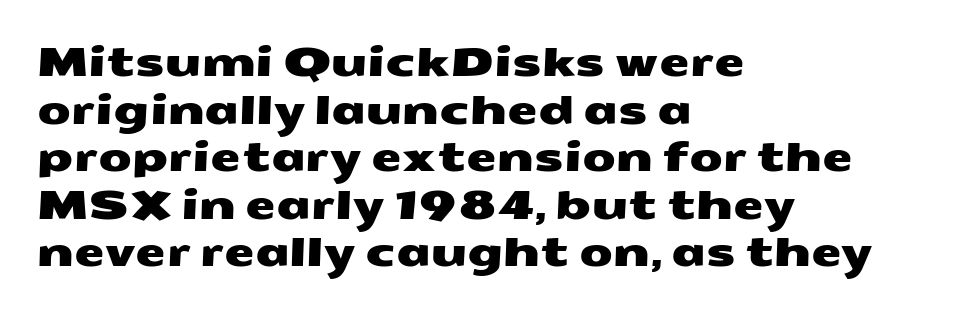
The image shows 39 px wide sans-serif type; set left-aligned, line spacing 1.22x, normal letter spacing, not underlined; medium stroke contrast and a medium x-height.
